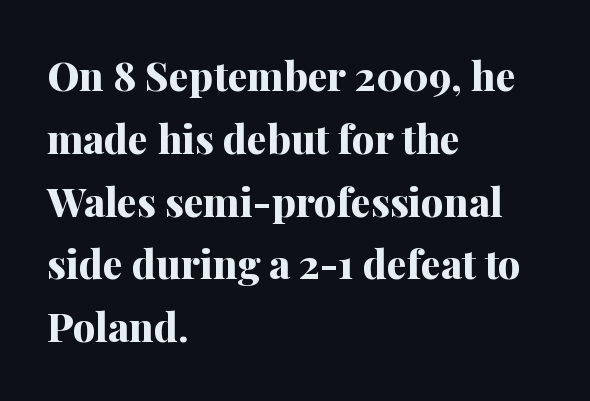
The image shows 40 px bold serif type, upright; set left-aligned, normal line spacing (1.57x), normal letter spacing, not underlined; medium stroke contrast and a medium x-height.
